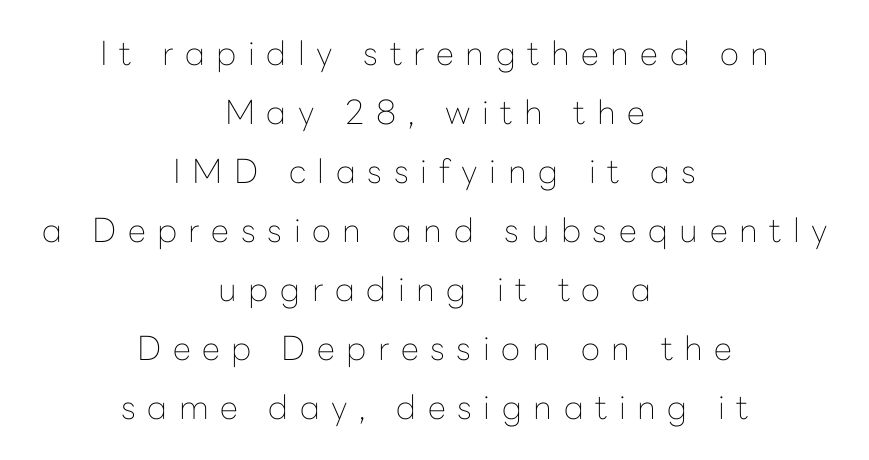
The image shows 33 px thin sans-serif type, upright; set centered, line spacing 1.79x, unusually wide letter spacing (+0.35 em), not underlined; low stroke contrast and a medium x-height.
